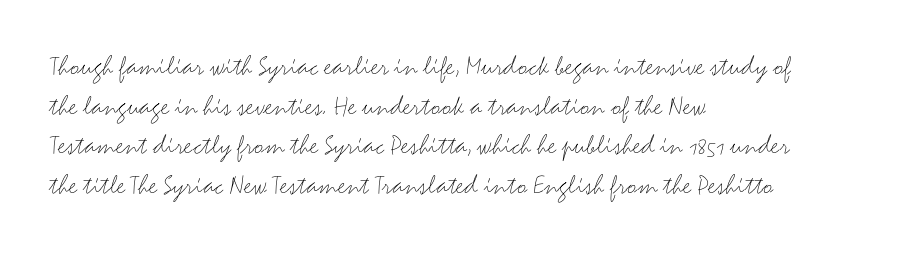
Stroke thickness stays within the range of a standard reading face or lighter. The rendering keeps characters at their native spacing. Are there feet on the stems? There aren't — it's a sans. These lines stack with their left ends in a neat column. The words here are not underlined. This sample keeps an unexceptional amount of space between lines.
